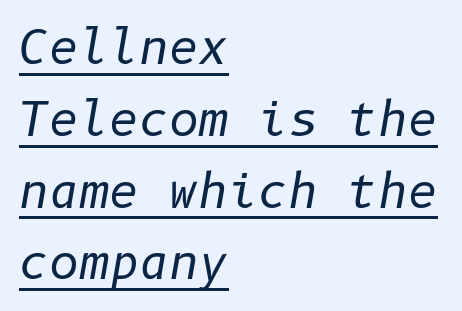
The image shows 46 px regular-weight type, italic (leaning right); set left-aligned, normal line spacing (1.56x), normal letter spacing, underlined; low stroke contrast and a medium x-height.
